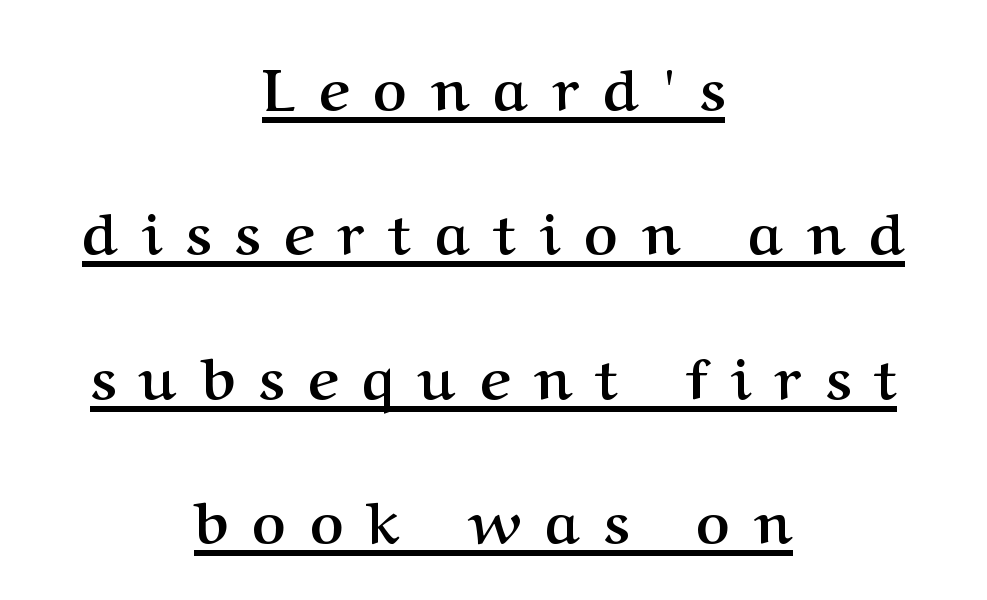
Q: Is the text bold? A: Yes.
Q: Is the text italic (slanted)? A: No, it is upright.
Q: Is the typeface a serif or a sans-serif typeface? A: Serif.
Q: Is the text underlined? A: Yes.
Q: How is the paragraph aligned? A: Centered.
Q: Is the spacing between letters normal or unusually wide? A: Unusually wide.
Q: Is the spacing between lines tight, normal or loose? A: Loose.
Q: Width (condensed, normal, or wide)? A: Normal.
Q: Stroke contrast? A: Medium.
Q: x-height? A: Medium.
Q: Monospaced? A: No.
